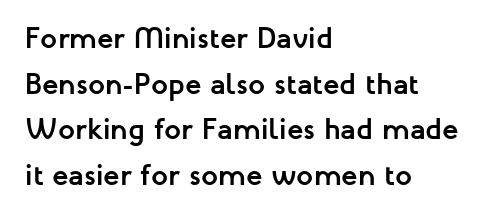
{"serif": "no", "italic": "no", "bold": "yes", "weight": "semibold", "width": "normal", "stroke_contrast": "low", "x_height": "medium", "monospaced": "no", "underline": "no", "align": "left", "line_spacing": "normal", "line_spacing_ratio": 1.52, "letter_spacing": "normal", "letter_spacing_em": 0.0, "glyph_px": 30}
